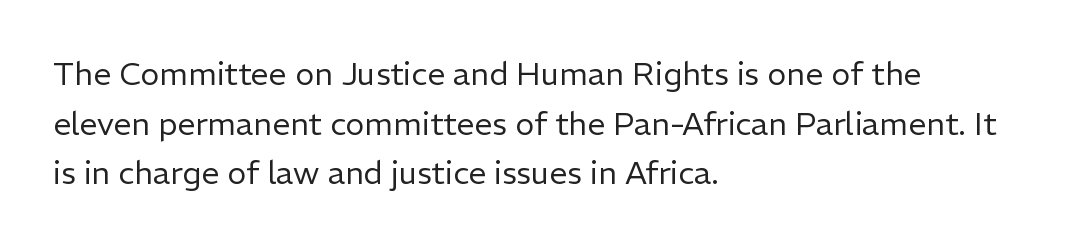
{"serif": "no", "italic": "no", "bold": "no", "weight": "regular", "width": "normal", "stroke_contrast": "low", "x_height": "medium", "monospaced": "no", "underline": "no", "align": "left", "line_spacing": "normal", "line_spacing_ratio": 1.55, "letter_spacing": "normal", "letter_spacing_em": 0.0, "glyph_px": 32}
